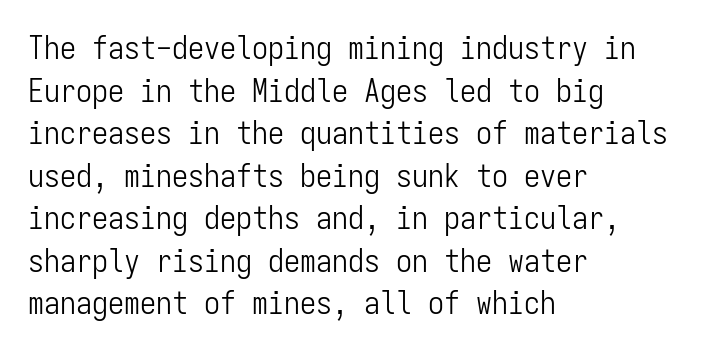
Weight: in the light-to-regular range. Every character here occupies the same horizontal width, giving the sample a typewriter-like rhythm. Observe the absence of serifs on each vertical stroke in this sample. Students, note that the glyphs here touch the page at normal intervals. Beneath every word, the page is bare. The passage is arranged the way most books set body copy — flush left.
